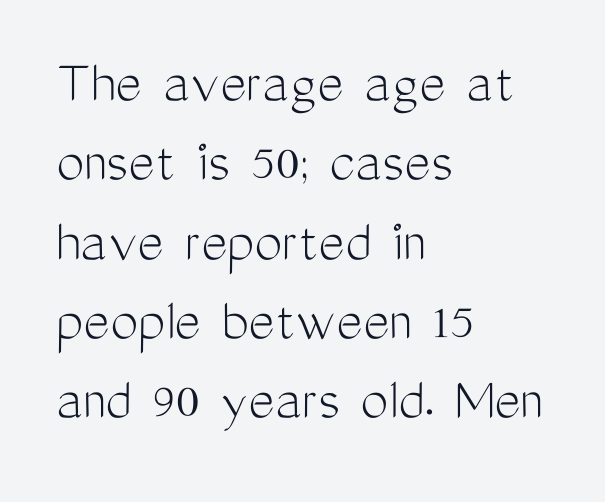
{"serif": "no", "italic": "no", "bold": "no", "weight": "light", "width": "condensed", "stroke_contrast": "medium", "x_height": "medium", "monospaced": "no", "underline": "no", "align": "left", "line_spacing": "normal", "line_spacing_ratio": 1.28, "letter_spacing": "normal", "letter_spacing_em": 0.0, "glyph_px": 62}
